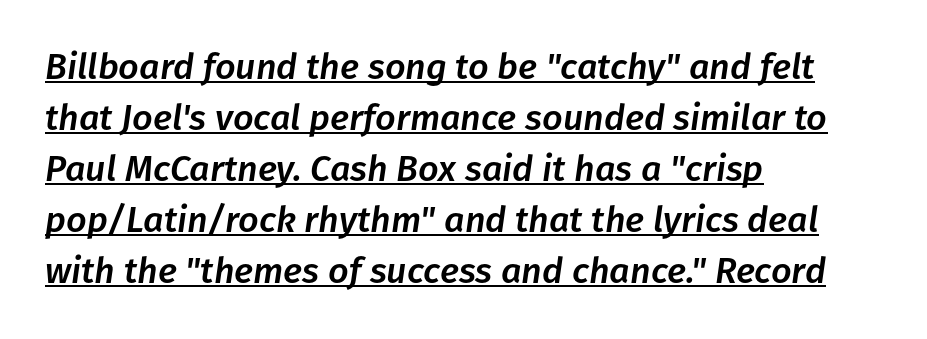
If you measured baseline to baseline, you'd find a middling distance. Proportional: the letters do not fall into vertical columns. The specimen includes a rule beneath the text block's lines. The letters sit at their default tracking, neither squeezed nor spread. Line starts are locked; line ends wander. These lines were composed using italics.
